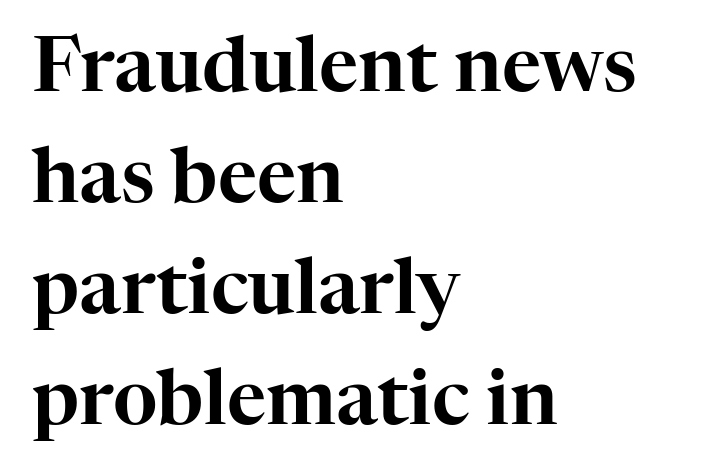
Q: Is the text italic (slanted)? A: No, it is upright.
Q: Is the typeface a serif or a sans-serif typeface? A: Serif.
Q: Is the text underlined? A: No.
Q: How is the paragraph aligned? A: Left-aligned.
Q: Is the spacing between letters normal or unusually wide? A: Normal.
Q: Is the spacing between lines tight, normal or loose? A: Normal.
Q: Width (condensed, normal, or wide)? A: Normal.
Q: Stroke contrast? A: High.
Q: x-height? A: Medium.
Q: Monospaced? A: No.
